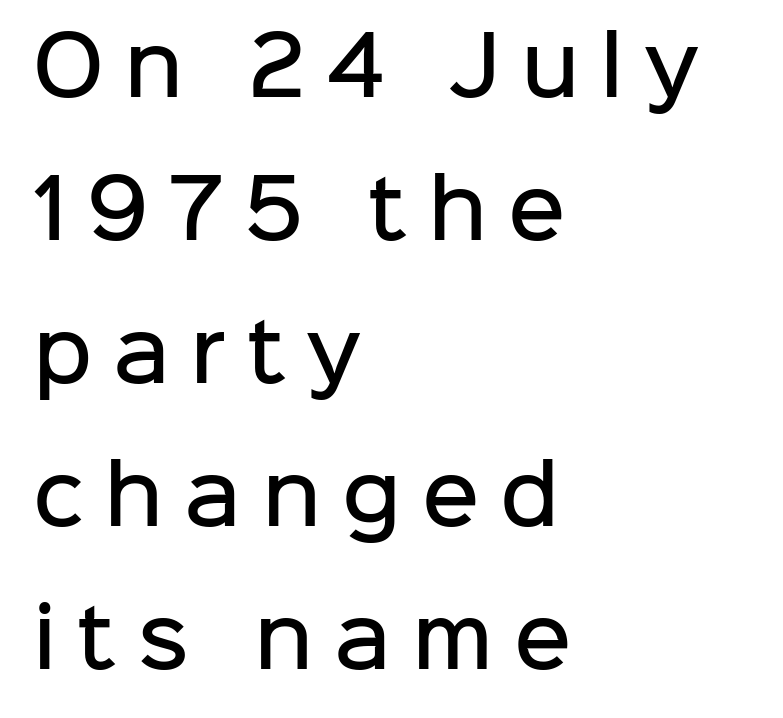
The image shows 79 px semibold sans-serif type, upright; set left-aligned, line spacing 1.81x, unusually wide letter spacing (+0.26 em), not underlined; low stroke contrast and a medium x-height.
